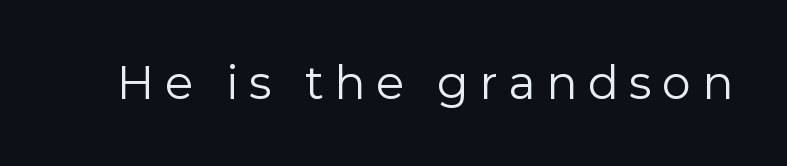
{"serif": "no", "italic": "no", "bold": "no", "weight": "regular", "width": "normal", "stroke_contrast": "low", "x_height": "medium", "monospaced": "no", "underline": "no", "letter_spacing": "wide", "letter_spacing_em": 0.23, "glyph_px": 46}
